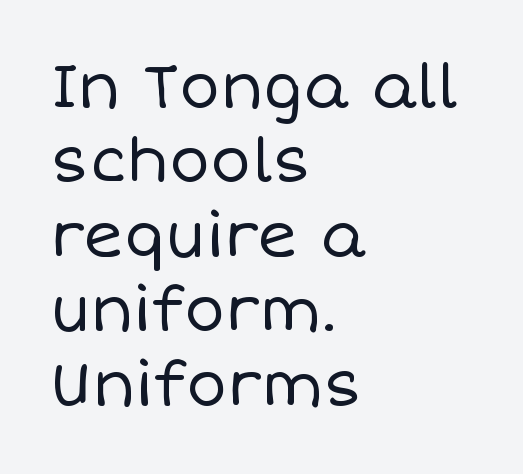
The image shows 61 px regular-weight type, upright; set left-aligned, line spacing 1.22x, normal letter spacing, not underlined; low stroke contrast and a large x-height.
